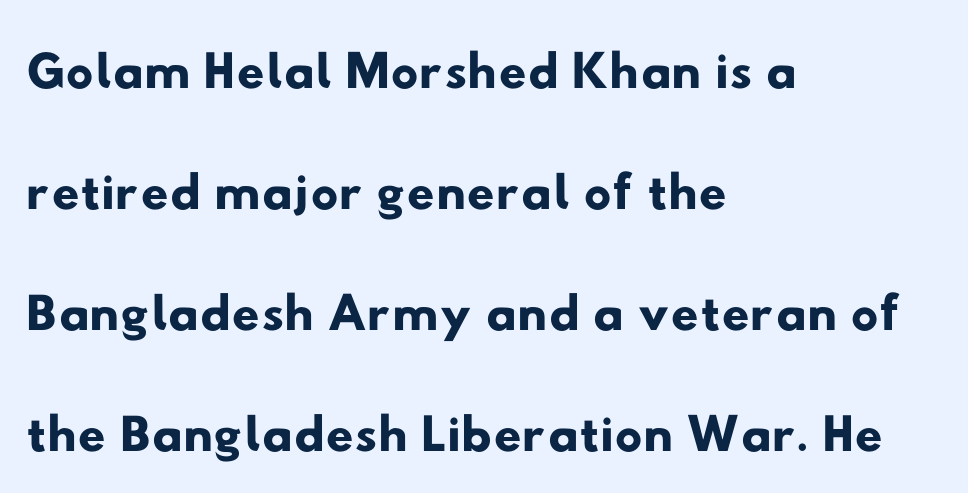
Caption: standard tracking, unaltered. One glance says typical: line gaps are just what's usual. Typeset ragged right — the left edge is the straight one. The typeface chosen for these lines omits serifs.
